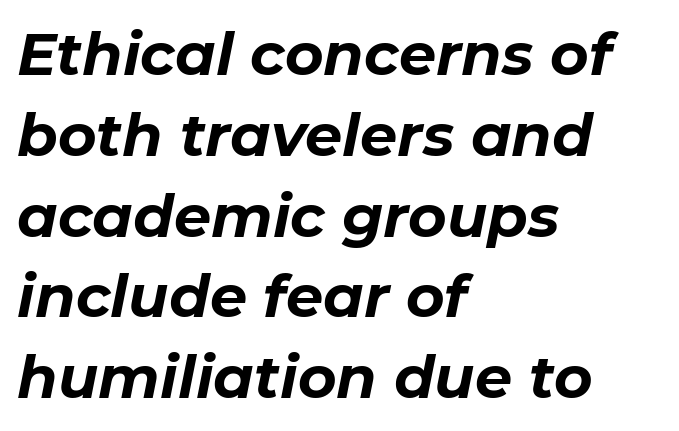
{"italic": "yes", "lean": "right", "slant_degrees": 11, "bold": "yes", "weight": "bold", "width": "normal", "stroke_contrast": "low", "x_height": "medium", "monospaced": "no", "underline": "no", "align": "left", "line_spacing": "normal", "line_spacing_ratio": 1.37, "letter_spacing": "normal", "letter_spacing_em": 0.0, "glyph_px": 59}
